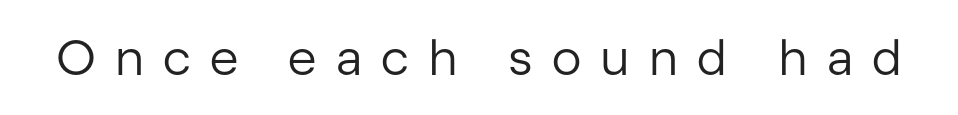
The image shows 49 px regular-weight sans-serif type, upright; set unusually wide letter spacing (+0.39 em), not underlined; low stroke contrast and a medium x-height.
